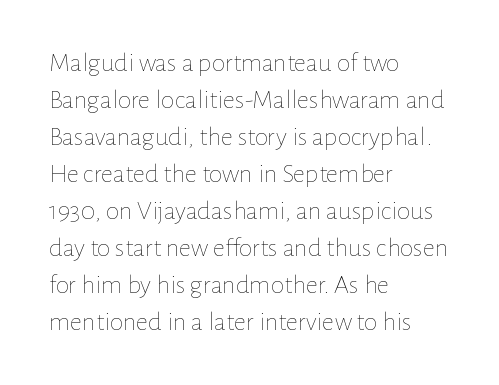
{"italic": "no", "bold": "no", "underline": "no", "align": "left", "line_spacing": "normal", "line_spacing_ratio": 1.37, "letter_spacing": "normal", "letter_spacing_em": 0.0, "glyph_px": 27}
